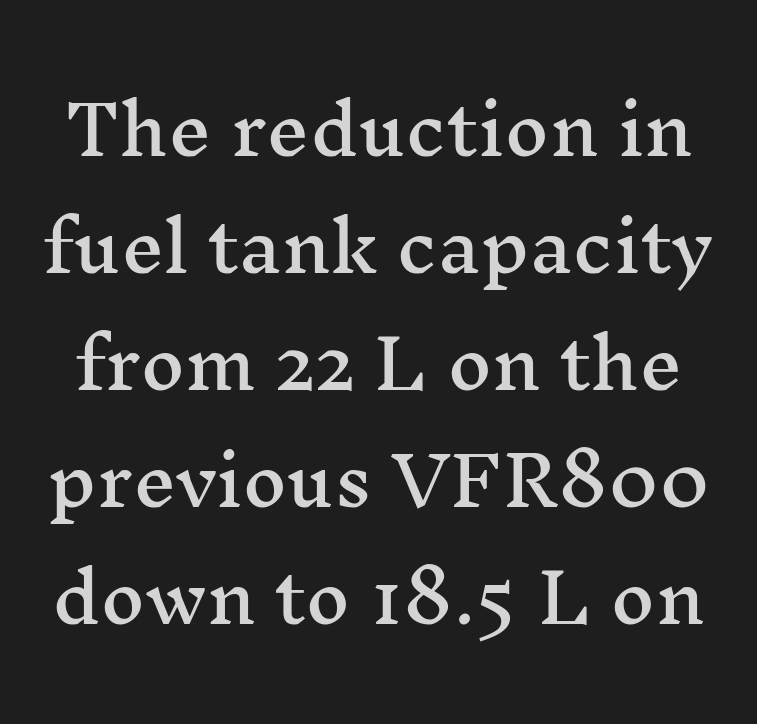
{"serif": "yes", "italic": "no", "width": "wide", "stroke_contrast": "medium", "x_height": "medium", "monospaced": "no", "underline": "no", "line_spacing_ratio": 1.72, "letter_spacing": "normal", "letter_spacing_em": 0.0, "glyph_px": 68}
